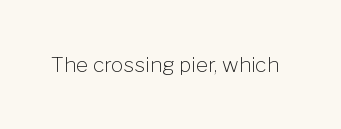
The image shows 21 px text type, upright; set normal letter spacing, not underlined.
